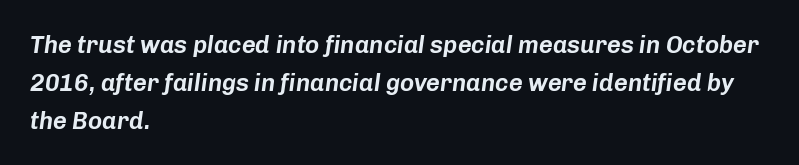
Each new line begins a customary step beneath the previous one. The rendering keeps characters at their native spacing. Letters rest on an invisible, unmarked baseline. Style check: oblique. Every row of glyphs begins at an identical x-position on the left.
